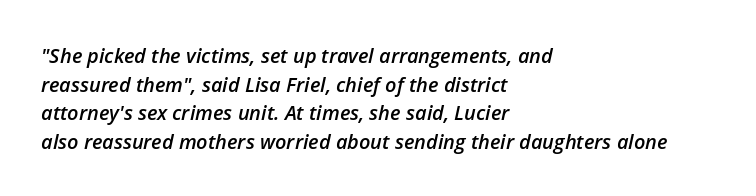
The image shows 20 px text type, italic (leaning right); set left-aligned, normal line spacing (1.43x), normal letter spacing, not underlined.
